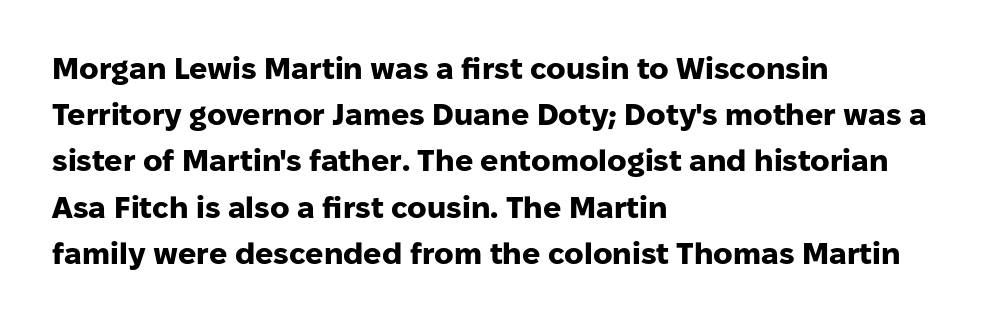
Q: Is the text bold? A: Yes.
Q: Is the text italic (slanted)? A: No, it is upright.
Q: Is the typeface a serif or a sans-serif typeface? A: Sans-serif.
Q: Is the text underlined? A: No.
Q: How is the paragraph aligned? A: Left-aligned.
Q: Is the spacing between letters normal or unusually wide? A: Normal.
Q: Is the spacing between lines tight, normal or loose? A: Normal.
Q: Width (condensed, normal, or wide)? A: Normal.
Q: Stroke contrast? A: Low.
Q: x-height? A: Medium.
Q: Monospaced? A: No.
